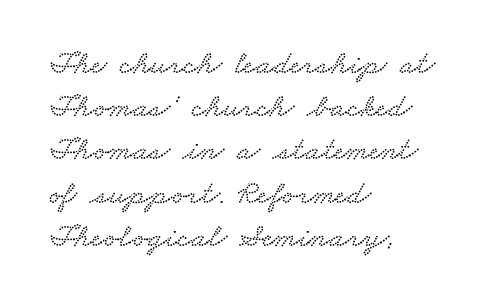
{"serif": "yes", "width": "wide", "stroke_contrast": "low", "x_height": "small", "monospaced": "no", "underline": "no", "align": "left", "line_spacing": "normal", "line_spacing_ratio": 1.31, "letter_spacing": "normal", "letter_spacing_em": 0.0, "glyph_px": 33}
